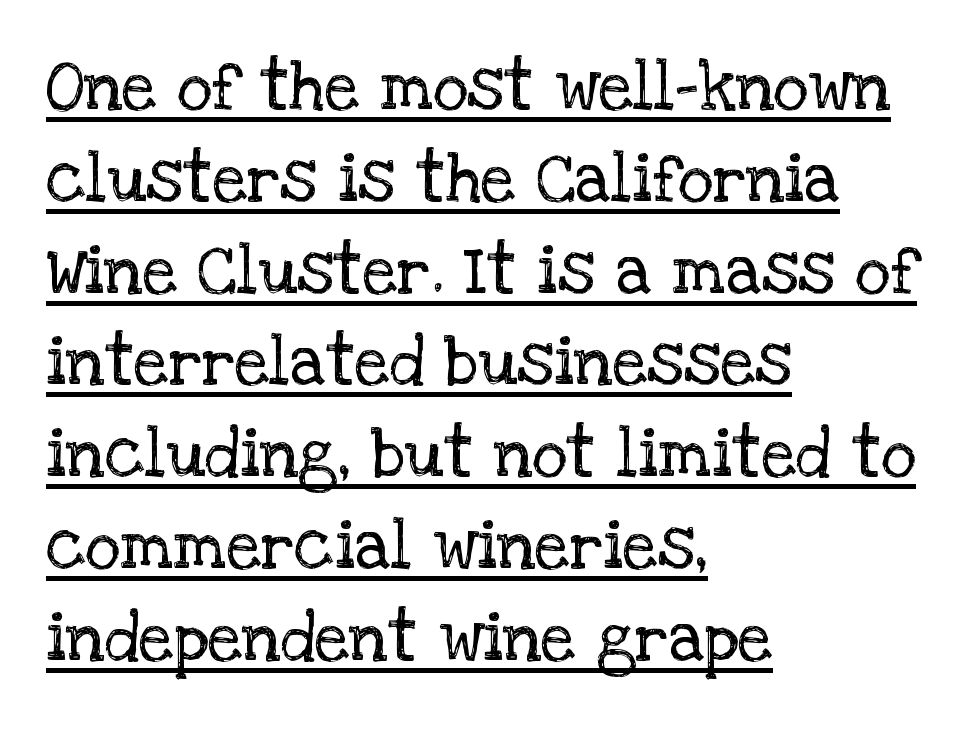
{"serif": "yes", "italic": "no", "bold": "no", "weight": "regular", "width": "normal", "stroke_contrast": "low", "x_height": "large", "monospaced": "no", "underline": "yes", "align": "left", "line_spacing": "normal", "line_spacing_ratio": 1.35, "letter_spacing": "normal", "letter_spacing_em": 0.0, "glyph_px": 68}
